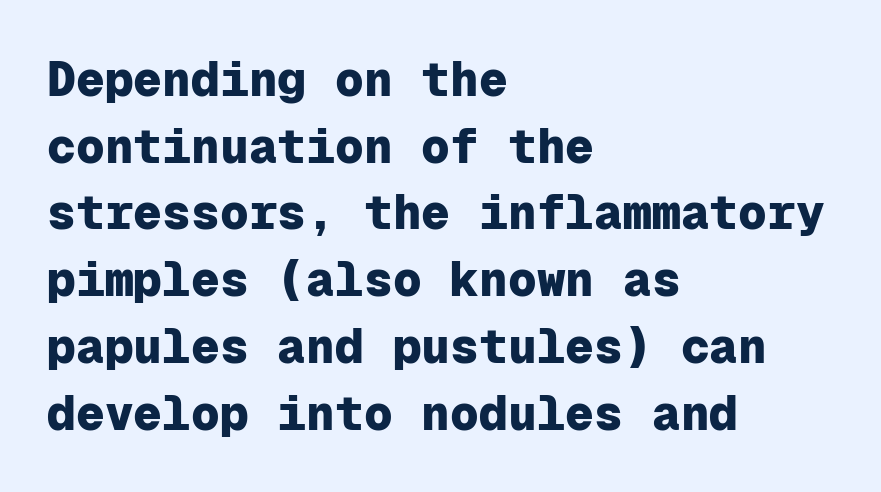
Q: Is the text bold? A: Yes.
Q: Is the text italic (slanted)? A: No, it is upright.
Q: Is the typeface a serif or a sans-serif typeface? A: Sans-serif.
Q: Is the text underlined? A: No.
Q: How is the paragraph aligned? A: Left-aligned.
Q: Is the spacing between letters normal or unusually wide? A: Normal.
Q: Is the spacing between lines tight, normal or loose? A: Normal.
Q: Width (condensed, normal, or wide)? A: Normal.
Q: Stroke contrast? A: Low.
Q: x-height? A: Medium.
Q: Monospaced? A: Yes.
